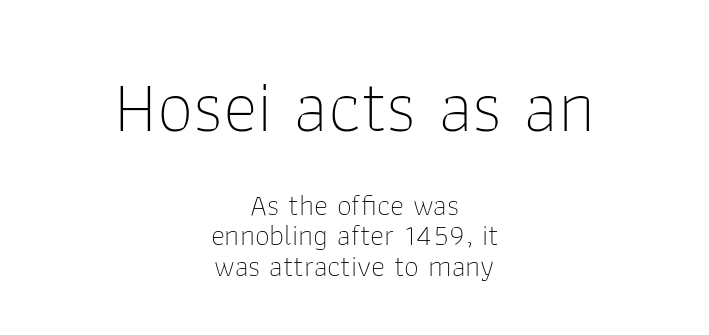
Closely set lines give the paragraph a compact silhouette. The specimen reads as upright at a glance. Two sizes are in play, and the larger belongs to the first block. No heavy texture on the line: the type isn't bold.
